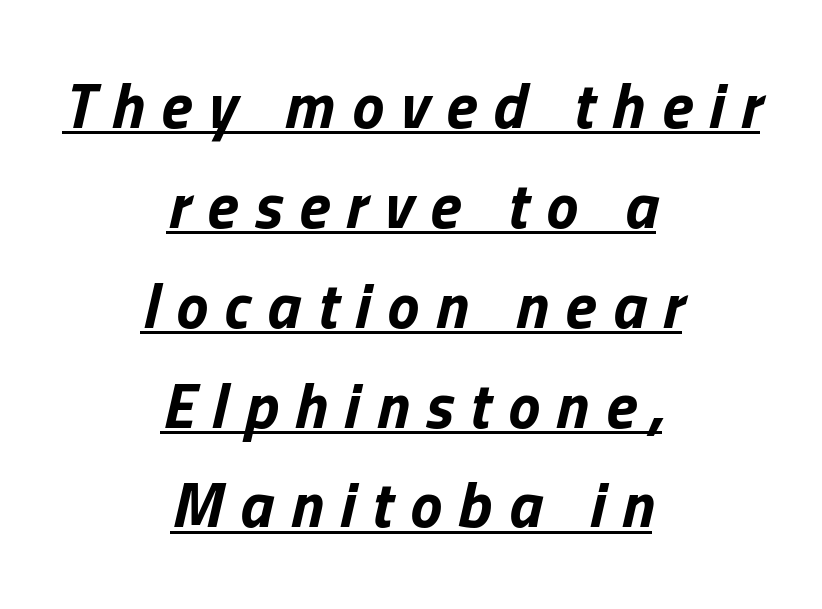
Q: Is the text bold? A: Yes.
Q: Is the text italic (slanted)? A: Yes, it leans right by about 13 degrees.
Q: Is the text underlined? A: Yes.
Q: How is the paragraph aligned? A: Centered.
Q: Is the spacing between letters normal or unusually wide? A: Unusually wide.
Q: Is the spacing between lines tight, normal or loose? A: Normal.
Q: Width (condensed, normal, or wide)? A: Normal.
Q: Stroke contrast? A: Low.
Q: x-height? A: Medium.
Q: Monospaced? A: No.
